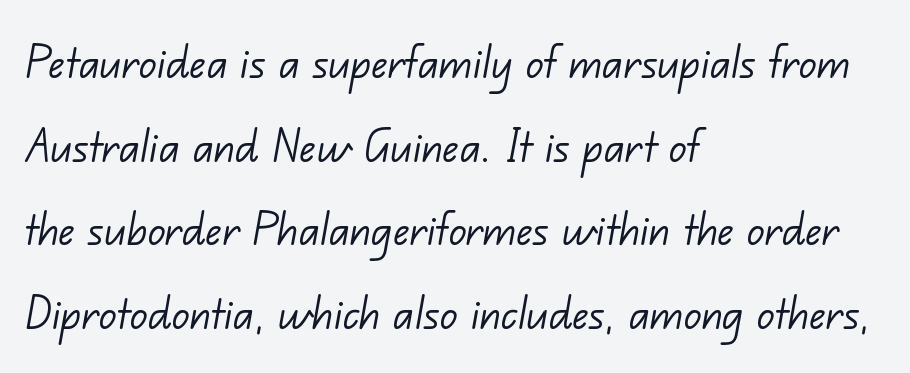
{"serif": "no", "bold": "no", "weight": "light", "width": "normal", "stroke_contrast": "low", "x_height": "small", "monospaced": "no", "underline": "no", "align": "left", "line_spacing": "normal", "line_spacing_ratio": 1.55, "letter_spacing": "normal", "letter_spacing_em": 0.0, "glyph_px": 54}
